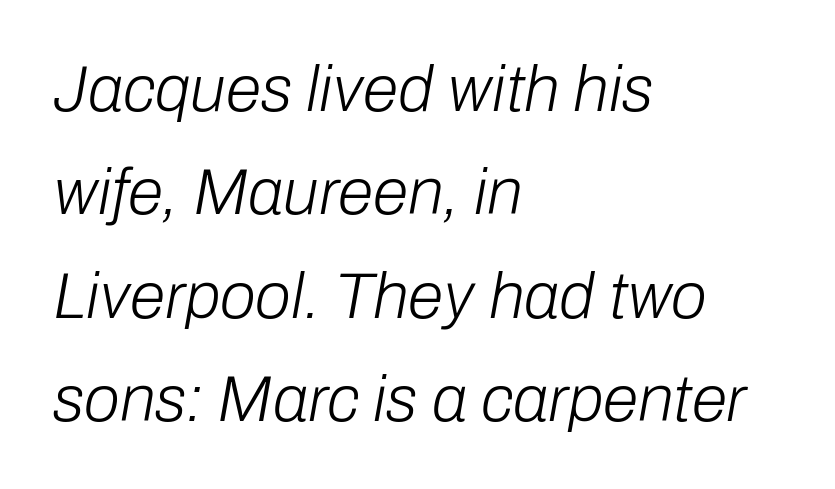
The image shows 65 px light type, italic (leaning right); set left-aligned, normal line spacing (1.59x), normal letter spacing, not underlined; low stroke contrast and a medium x-height.
